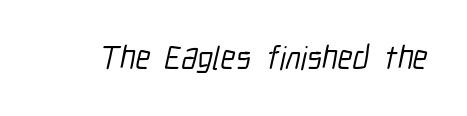
Q: Is the typeface a serif or a sans-serif typeface? A: Sans-serif.
Q: Is the text underlined? A: No.
Q: Is the spacing between letters normal or unusually wide? A: Normal.
Q: Width (condensed, normal, or wide)? A: Condensed.
Q: Stroke contrast? A: Low.
Q: x-height? A: Medium.
Q: Monospaced? A: No.
